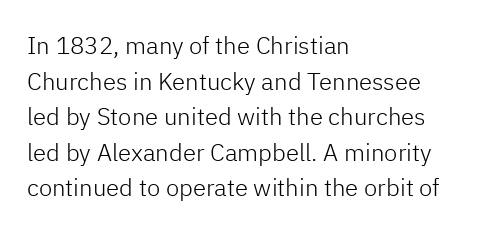
No italicization has been applied; the sample stays upright. Each line starts at the same left margin while the right side varies. Weight: regular or lighter. Compared with typical paragraphs, the rows here are spaced about the same. No extra tracking has been applied to these lines. Any mark beneath the type? The region is blank.
